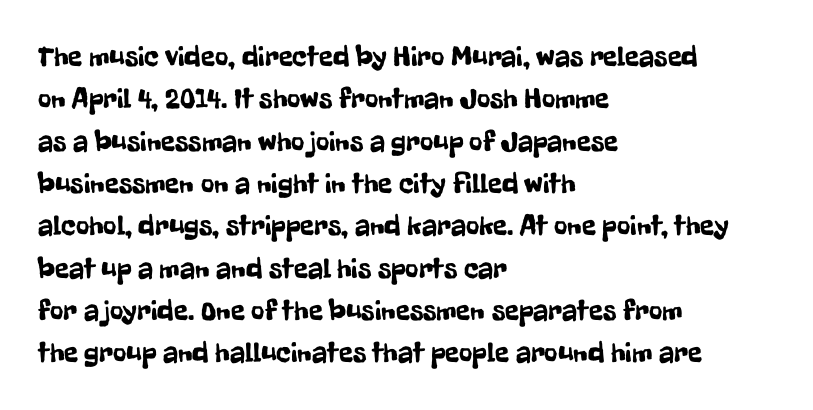
Q: Is the text italic (slanted)? A: No, it is upright.
Q: Is the typeface a serif or a sans-serif typeface? A: Sans-serif.
Q: Is the text underlined? A: No.
Q: How is the paragraph aligned? A: Left-aligned.
Q: Is the spacing between letters normal or unusually wide? A: Normal.
Q: Is the spacing between lines tight, normal or loose? A: Normal.
Q: Width (condensed, normal, or wide)? A: Condensed.
Q: Stroke contrast? A: Low.
Q: x-height? A: Medium.
Q: Monospaced? A: No.
